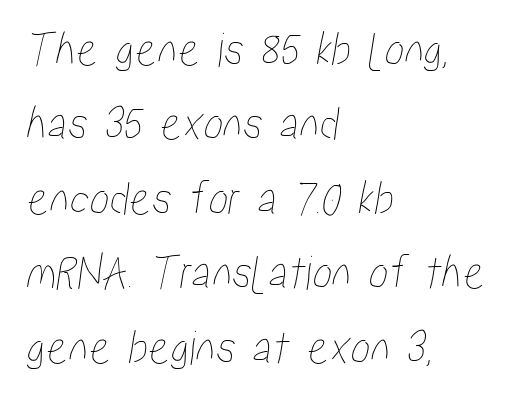
How are the letters spaced? Ordinarily, with no added tracking. The area under the type is left untouched. Students, observe: this is what conventionally led text looks like. The setting favours the left margin, as ordinary paragraphs usually do. Is this a fixed-width face? No — the glyphs have proportional, varying widths.
